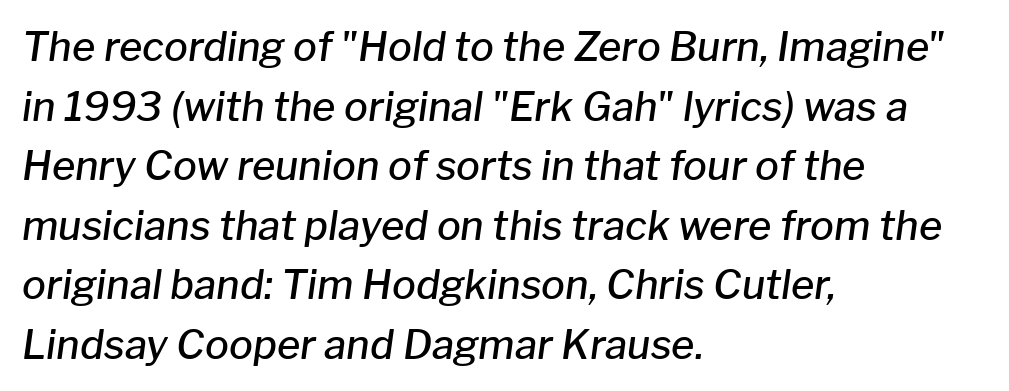
The image shows 40 px semibold type, italic (leaning right); set left-aligned, normal line spacing (1.49x), normal letter spacing, not underlined; low stroke contrast and a medium x-height.
